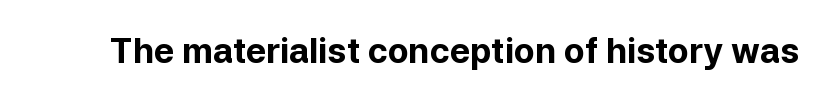
Q: Is the text bold? A: Yes.
Q: Is the text italic (slanted)? A: No, it is upright.
Q: Is the typeface a serif or a sans-serif typeface? A: Sans-serif.
Q: Is the text underlined? A: No.
Q: Is the spacing between letters normal or unusually wide? A: Normal.
Q: Width (condensed, normal, or wide)? A: Normal.
Q: Stroke contrast? A: Low.
Q: x-height? A: Medium.
Q: Monospaced? A: No.
